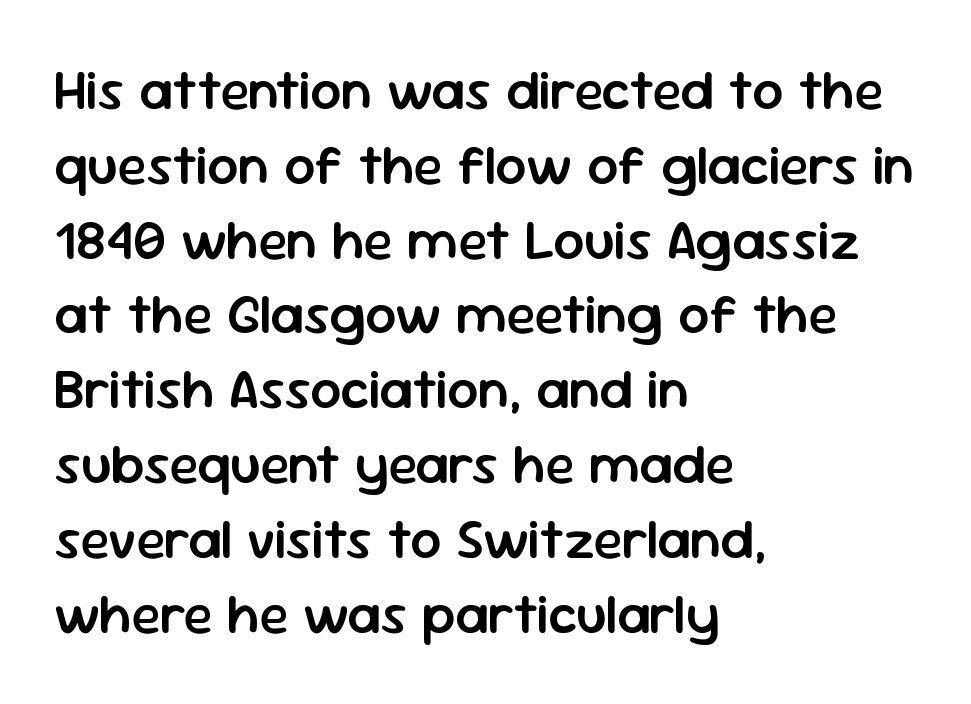
The image shows 55 px semibold sans-serif type, upright; set left-aligned, normal line spacing (1.36x), normal letter spacing, not underlined; low stroke contrast and a medium x-height.
